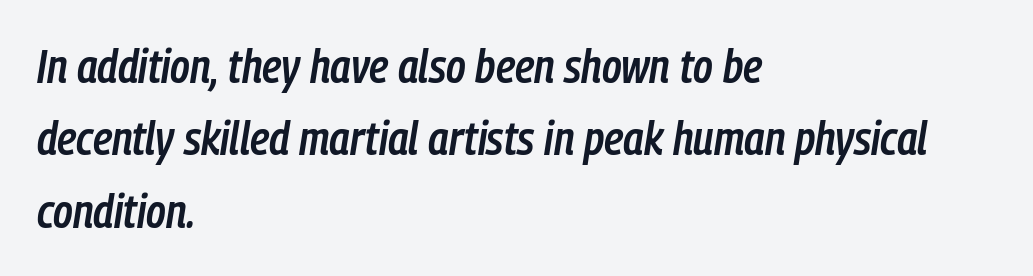
Strokes here are thickened, but only to semibold level. The typography opts for an oblique posture over an upright one. Each new line begins a customary step beneath the previous one. A typesetter would call this zero additional tracking. The face used here is proportionally spaced, like ordinary book or web type. The rag falls on the right side of this text block.
